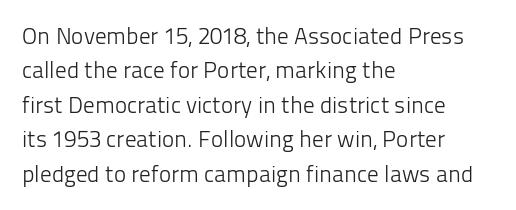
{"italic": "no", "bold": "no", "underline": "no", "align": "left", "line_spacing": "normal", "line_spacing_ratio": 1.5, "letter_spacing": "normal", "letter_spacing_em": 0.0, "glyph_px": 23}
